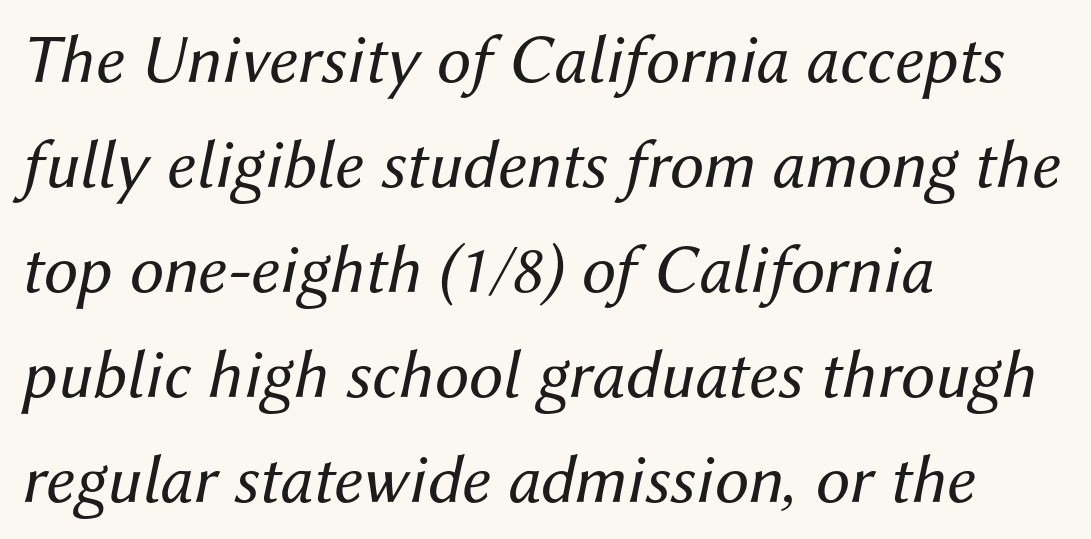
The typeface has the unassuming heft of standard copy or less. Clear beneath every line of the passage. Compared with typical paragraphs, the rows here are spaced about the same. Leftover space on each line is placed entirely after the last word. Do the characters align in a grid? No, the font is proportional.
